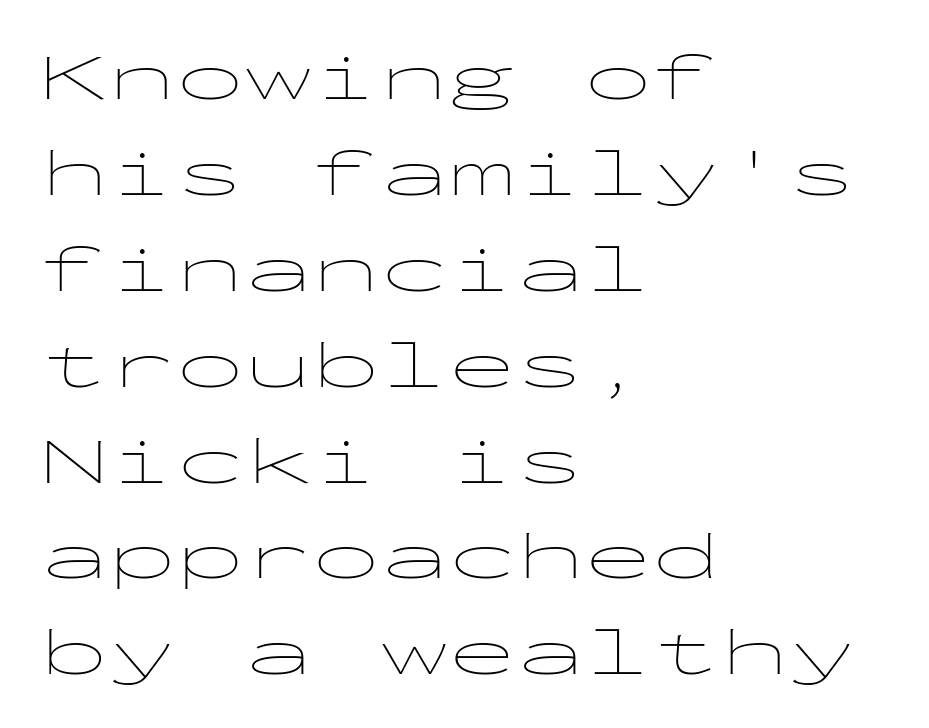
Horizontally, the lines are justified to the leading edge only. Serif or sans? Sans — the stroke terminals are bare. Stem width sits at or under what a default text font uses. Reading down the column, the eye jumps a familiar distance to each next line. Here the designer chose a console-style face with uniform glyph widths. Do the letters lean? They stand straight.
